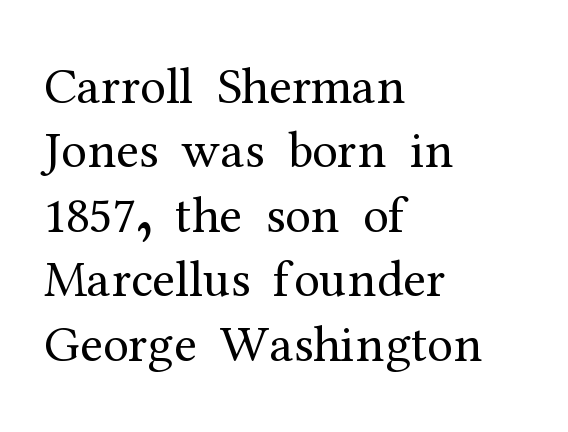
The image shows 52 px regular-weight serif type, upright; set left-aligned, line spacing 1.24x, normal letter spacing, not underlined; medium stroke contrast and a medium x-height.
